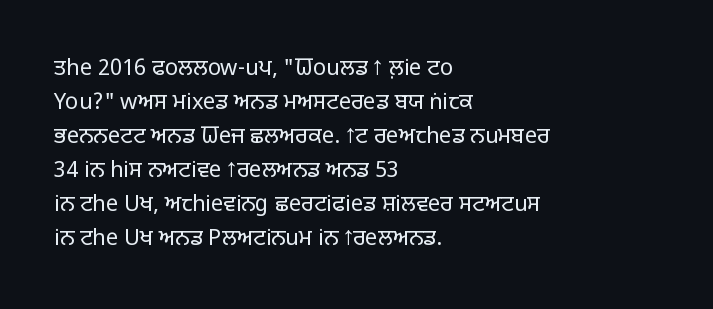
Caption: multi-line text, flush left, ragged right. Rendered with straight, roman letterforms. Beneath every word, the page is bare. Weight: not bold — regular or lighter. Nobody touched the tracking dial on this one. Vertically, the passage feels balanced, rows spaced as you'd expect.
